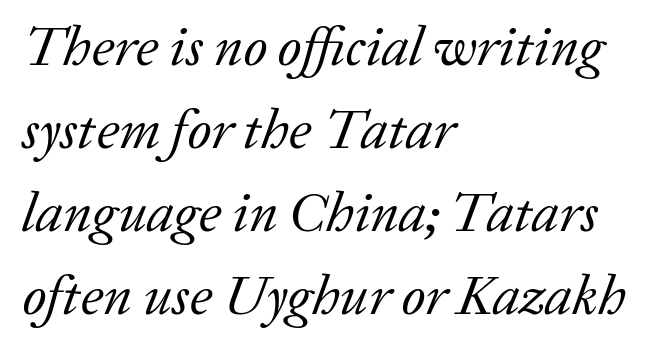
Q: Is the text bold? A: No.
Q: Is the text italic (slanted)? A: Yes, it leans right by about 20 degrees.
Q: Is the typeface a serif or a sans-serif typeface? A: Serif.
Q: Is the text underlined? A: No.
Q: How is the paragraph aligned? A: Left-aligned.
Q: Is the spacing between letters normal or unusually wide? A: Normal.
Q: Is the spacing between lines tight, normal or loose? A: Normal.
Q: Width (condensed, normal, or wide)? A: Normal.
Q: Stroke contrast? A: Low.
Q: x-height? A: Medium.
Q: Monospaced? A: No.
